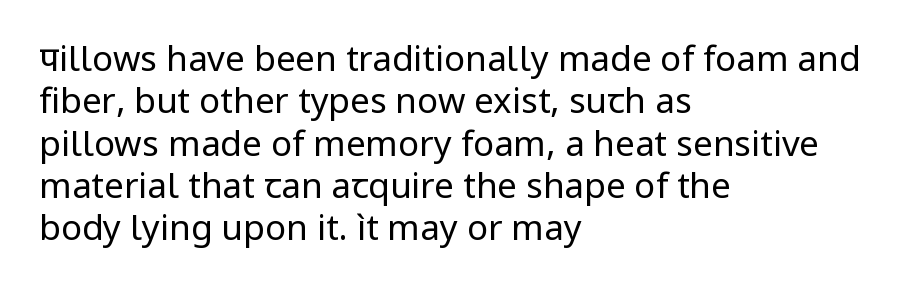
Q: Is the text bold? A: No.
Q: Is the text italic (slanted)? A: No, it is upright.
Q: Is the typeface a serif or a sans-serif typeface? A: Sans-serif.
Q: Is the text underlined? A: No.
Q: How is the paragraph aligned? A: Left-aligned.
Q: Is the spacing between letters normal or unusually wide? A: Normal.
Q: Width (condensed, normal, or wide)? A: Normal.
Q: Stroke contrast? A: Low.
Q: x-height? A: Medium.
Q: Monospaced? A: No.
